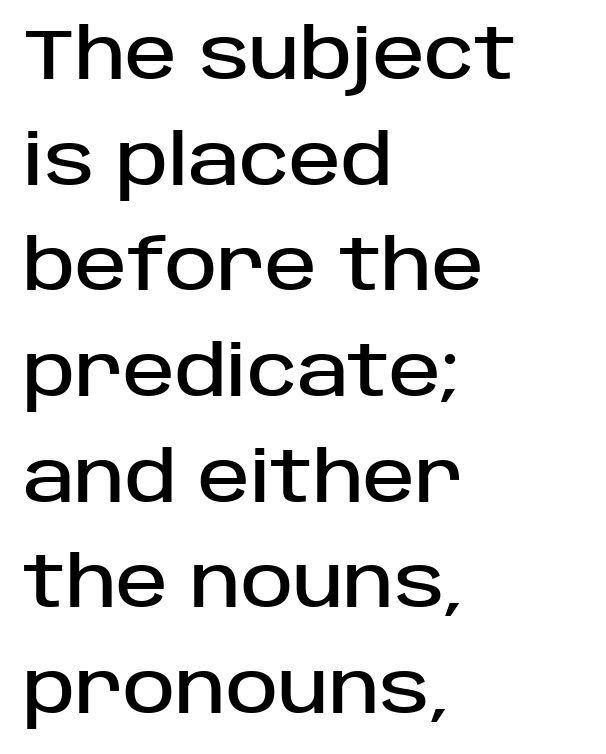
Q: Is the text italic (slanted)? A: No, it is upright.
Q: Is the typeface a serif or a sans-serif typeface? A: Sans-serif.
Q: Is the text underlined? A: No.
Q: How is the paragraph aligned? A: Left-aligned.
Q: Is the spacing between letters normal or unusually wide? A: Normal.
Q: Is the spacing between lines tight, normal or loose? A: Normal.
Q: Width (condensed, normal, or wide)? A: Normal.
Q: Stroke contrast? A: Low.
Q: x-height? A: Large.
Q: Monospaced? A: No.
